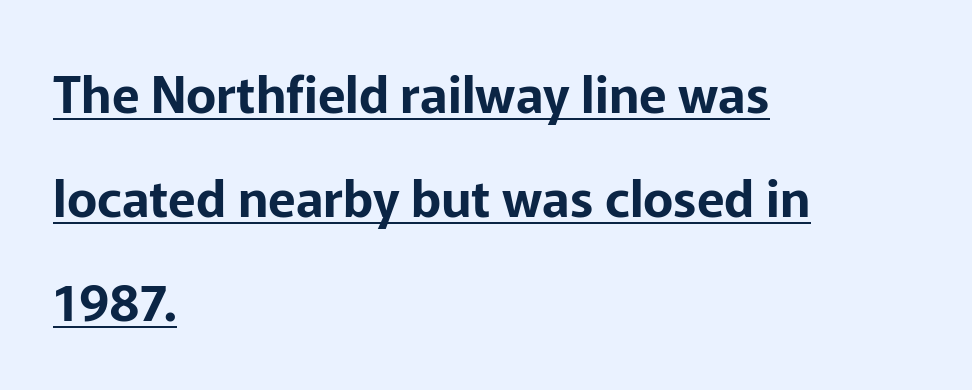
{"serif": "no", "italic": "no", "width": "normal", "stroke_contrast": "low", "x_height": "medium", "monospaced": "no", "underline": "yes", "align": "left", "line_spacing": "loose", "line_spacing_ratio": 2.04, "letter_spacing": "normal", "letter_spacing_em": 0.0, "glyph_px": 51}
